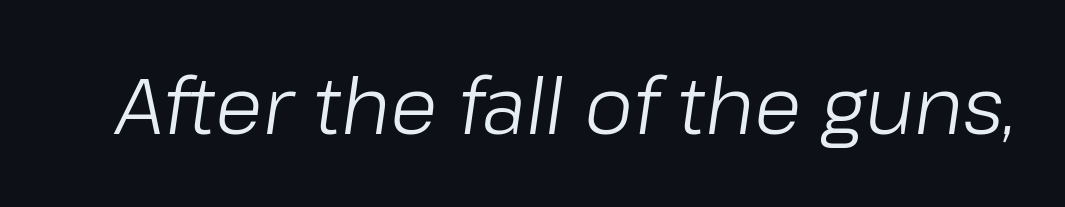
The image shows 78 px light type, italic (leaning right); set normal letter spacing, not underlined; low stroke contrast and a medium x-height.
